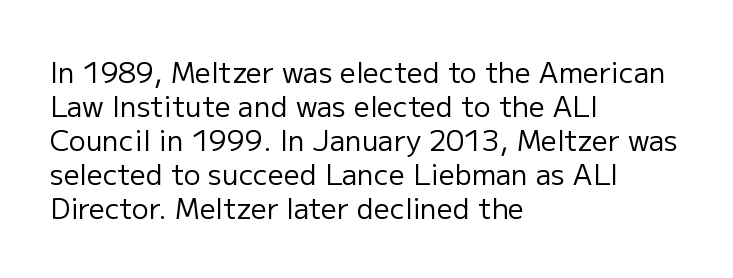
Q: Is the text bold? A: No.
Q: Is the text italic (slanted)? A: No, it is upright.
Q: Is the typeface a serif or a sans-serif typeface? A: Sans-serif.
Q: Is the text underlined? A: No.
Q: How is the paragraph aligned? A: Left-aligned.
Q: Is the spacing between letters normal or unusually wide? A: Normal.
Q: Width (condensed, normal, or wide)? A: Normal.
Q: Stroke contrast? A: Low.
Q: x-height? A: Medium.
Q: Monospaced? A: No.
